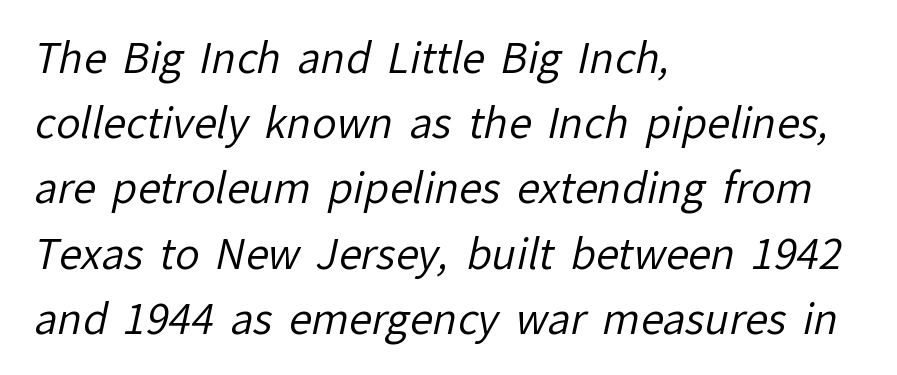
Only glyphs here, with clear space below each row. Each new line begins a customary step beneath the previous one. This rendering employs a face without finishing strokes, i.e., a sans-serif. Reading down the block, your eye returns to a fixed left position each line.
